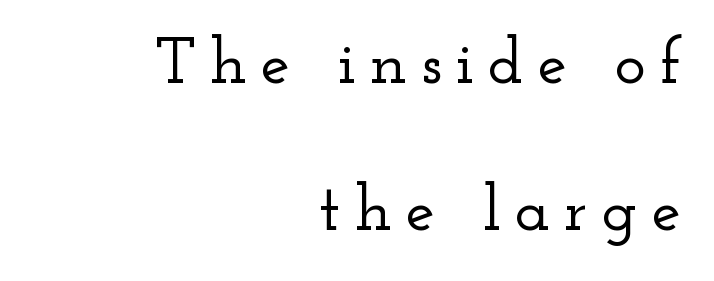
Q: Is the text italic (slanted)? A: No, it is upright.
Q: Is the typeface a serif or a sans-serif typeface? A: Serif.
Q: Is the text underlined? A: No.
Q: How is the paragraph aligned? A: Right-aligned.
Q: Is the spacing between letters normal or unusually wide? A: Unusually wide.
Q: Is the spacing between lines tight, normal or loose? A: Loose.
Q: Width (condensed, normal, or wide)? A: Wide.
Q: Stroke contrast? A: Low.
Q: x-height? A: Small.
Q: Monospaced? A: No.
